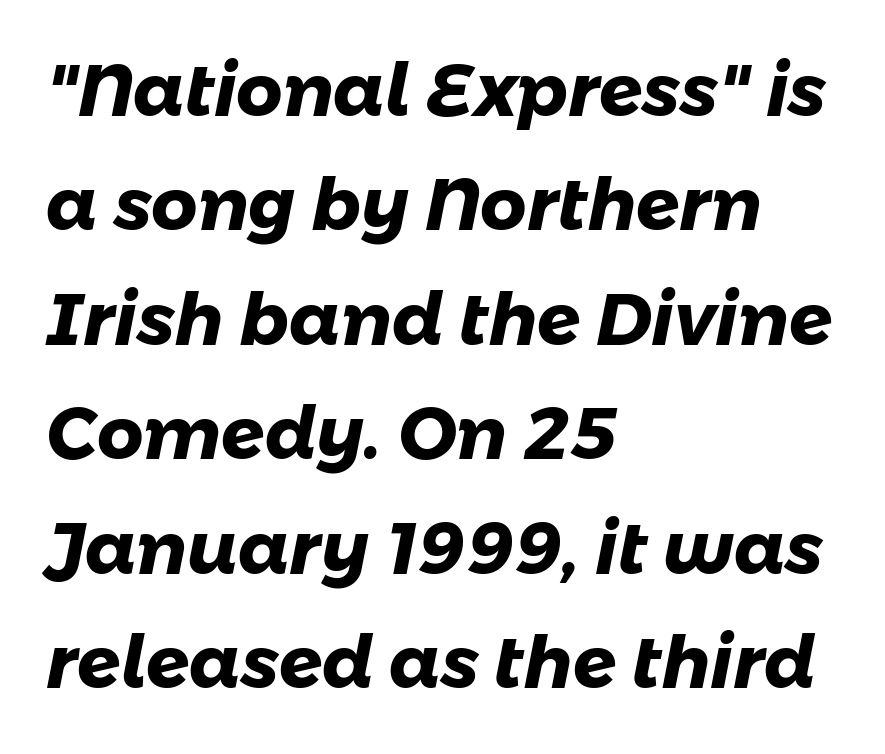
Q: Is the text bold? A: Yes.
Q: Is the typeface a serif or a sans-serif typeface? A: Sans-serif.
Q: Is the text underlined? A: No.
Q: How is the paragraph aligned? A: Left-aligned.
Q: Is the spacing between letters normal or unusually wide? A: Normal.
Q: Is the spacing between lines tight, normal or loose? A: Normal.
Q: Width (condensed, normal, or wide)? A: Normal.
Q: Stroke contrast? A: Low.
Q: x-height? A: Medium.
Q: Monospaced? A: No.
